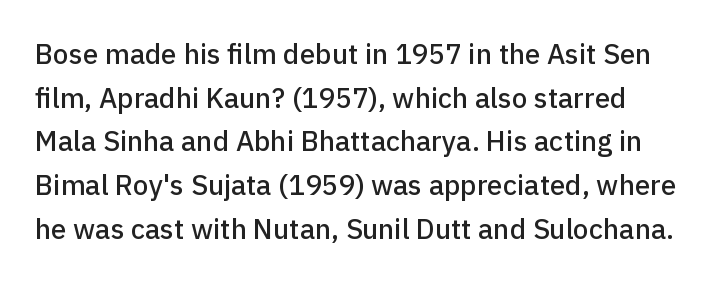
Q: Is the text italic (slanted)? A: No, it is upright.
Q: Is the typeface a serif or a sans-serif typeface? A: Sans-serif.
Q: Is the text underlined? A: No.
Q: Is the spacing between letters normal or unusually wide? A: Normal.
Q: Is the spacing between lines tight, normal or loose? A: Normal.
Q: Width (condensed, normal, or wide)? A: Normal.
Q: Stroke contrast? A: Low.
Q: x-height? A: Medium.
Q: Monospaced? A: No.
